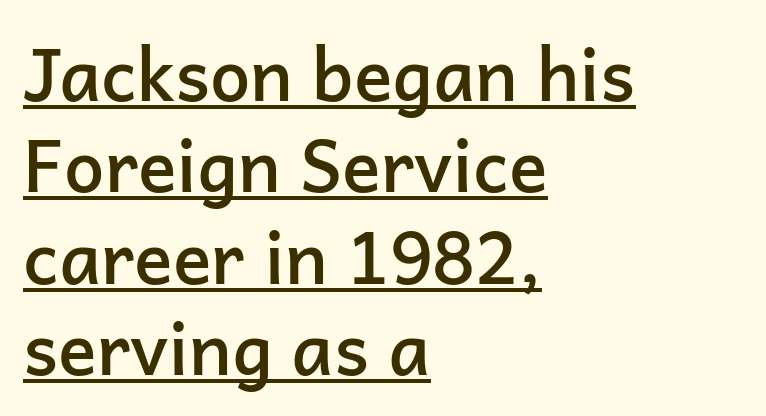
A typesetter would label this face a sans. The line texture is even and compact thanks to regular tracking. The passage shown is semibold, sitting just below true bold. These lines are rendered in a variable-pitch font.
